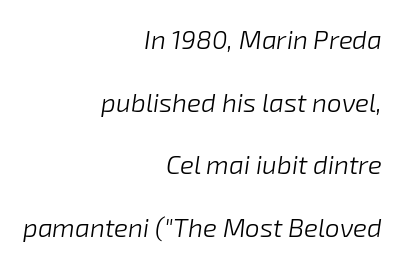
This sample is right-justified, so line beginnings fall wherever the words allow. The vertical gap from one line to the next is large. Honestly, the letter spacing is just normal — you wouldn't notice it. Notice how the stems are inclined rather than vertical — that's the hallmark of italics.
